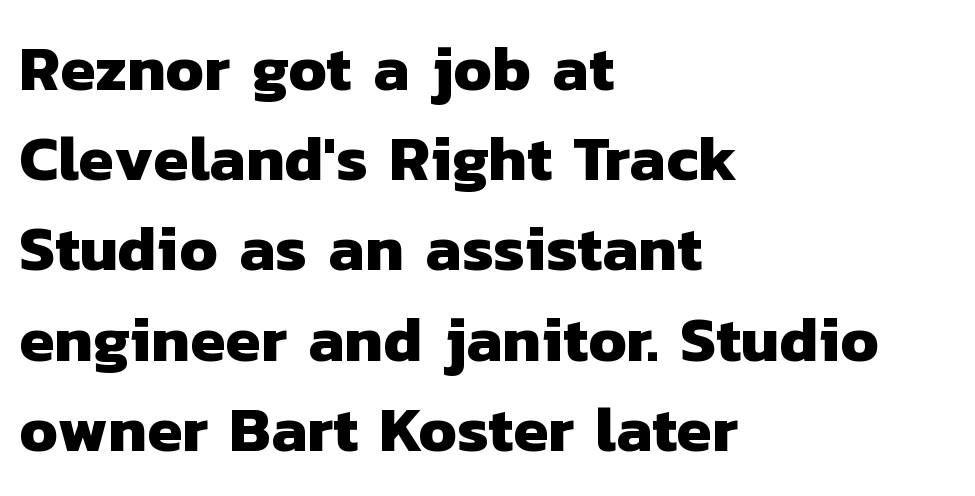
This rendering uses left alignment, leaving the right contour irregular. This is sans-serif lettering, the kind often seen on screens and signage. One glance says typical: line gaps are just what's usual. No extra tracking has been applied to these lines. Heft: maximum for text — a bold. The passage shown is not underscored anywhere.
